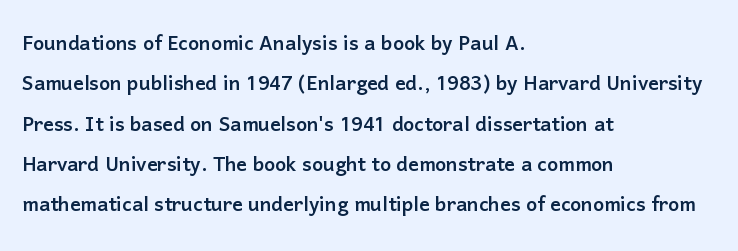
Q: Is the text italic (slanted)? A: No, it is upright.
Q: Is the text underlined? A: No.
Q: How is the paragraph aligned? A: Left-aligned.
Q: Is the spacing between letters normal or unusually wide? A: Normal.
Q: Is the spacing between lines tight, normal or loose? A: Normal.
